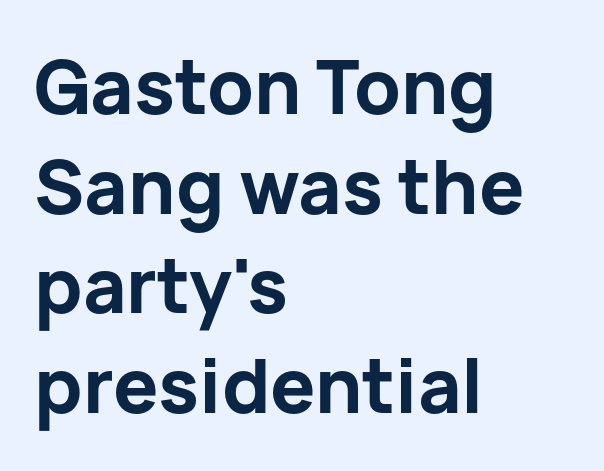
{"serif": "no", "italic": "no", "bold": "yes", "weight": "bold", "width": "normal", "stroke_contrast": "low", "x_height": "medium", "monospaced": "no", "underline": "no", "align": "left", "line_spacing": "normal", "line_spacing_ratio": 1.33, "letter_spacing": "normal", "letter_spacing_em": 0.0, "glyph_px": 75}
